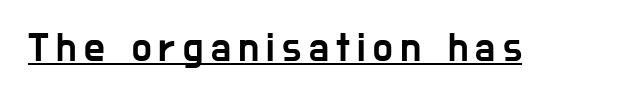
Q: Is the text italic (slanted)? A: No, it is upright.
Q: Is the typeface a serif or a sans-serif typeface? A: Sans-serif.
Q: Is the text underlined? A: Yes.
Q: Width (condensed, normal, or wide)? A: Condensed.
Q: Stroke contrast? A: Low.
Q: x-height? A: Medium.
Q: Monospaced? A: No.
